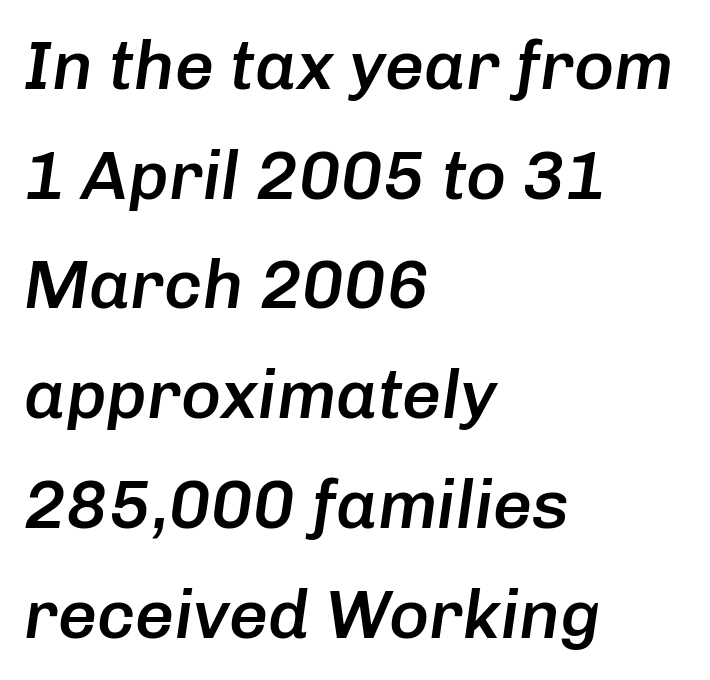
Q: Is the text bold? A: Semi-bold.
Q: Is the text italic (slanted)? A: Yes, it leans right by about 8 degrees.
Q: Is the text underlined? A: No.
Q: How is the paragraph aligned? A: Left-aligned.
Q: Is the spacing between letters normal or unusually wide? A: Normal.
Q: Is the spacing between lines tight, normal or loose? A: Normal.
Q: Width (condensed, normal, or wide)? A: Normal.
Q: Stroke contrast? A: Low.
Q: x-height? A: Medium.
Q: Monospaced? A: No.
